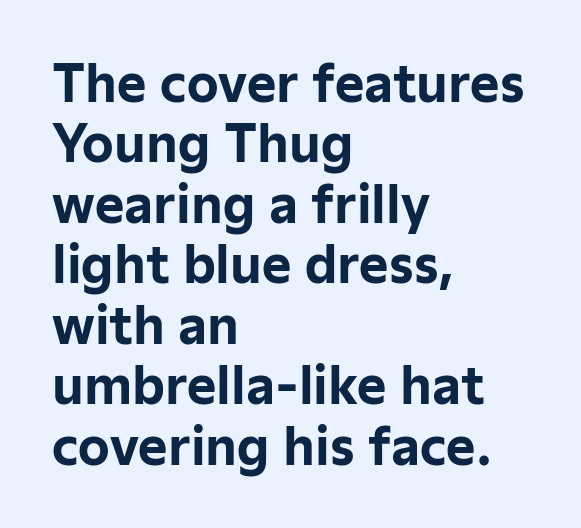
Q: Is the text bold? A: Yes.
Q: Is the text italic (slanted)? A: No, it is upright.
Q: Is the typeface a serif or a sans-serif typeface? A: Sans-serif.
Q: Is the text underlined? A: No.
Q: How is the paragraph aligned? A: Left-aligned.
Q: Is the spacing between letters normal or unusually wide? A: Normal.
Q: Width (condensed, normal, or wide)? A: Normal.
Q: Stroke contrast? A: Low.
Q: x-height? A: Medium.
Q: Monospaced? A: No.
